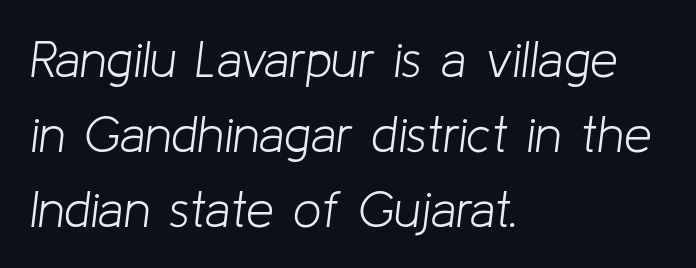
Q: Is the text bold? A: No.
Q: Is the text italic (slanted)? A: Yes, it leans right by about 8 degrees.
Q: Is the text underlined? A: No.
Q: How is the paragraph aligned? A: Left-aligned.
Q: Is the spacing between letters normal or unusually wide? A: Normal.
Q: Is the spacing between lines tight, normal or loose? A: Normal.
Q: Width (condensed, normal, or wide)? A: Normal.
Q: Stroke contrast? A: Low.
Q: x-height? A: Medium.
Q: Monospaced? A: No.
